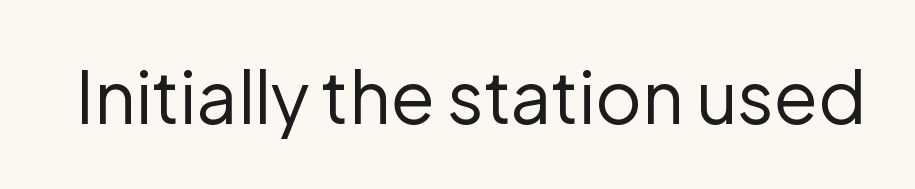
{"serif": "no", "italic": "no", "bold": "no", "weight": "regular", "width": "normal", "stroke_contrast": "low", "x_height": "medium", "monospaced": "no", "underline": "no", "letter_spacing": "normal", "letter_spacing_em": 0.0, "glyph_px": 72}
